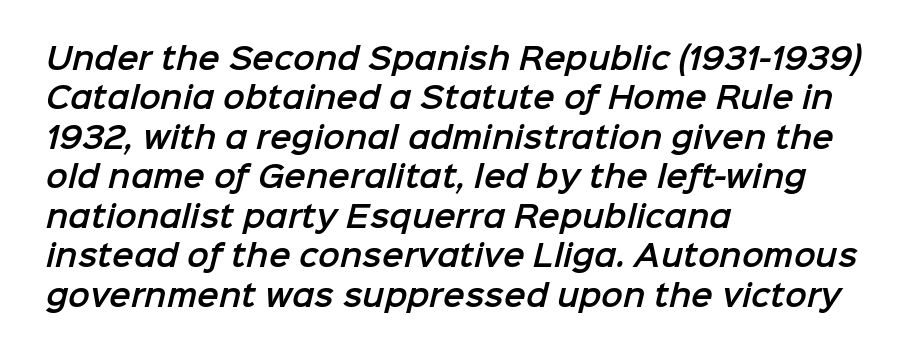
Q: Is the typeface a serif or a sans-serif typeface? A: Sans-serif.
Q: Is the text underlined? A: No.
Q: How is the paragraph aligned? A: Left-aligned.
Q: Is the spacing between letters normal or unusually wide? A: Normal.
Q: Is the spacing between lines tight, normal or loose? A: Normal.
Q: Width (condensed, normal, or wide)? A: Normal.
Q: Stroke contrast? A: Low.
Q: x-height? A: Medium.
Q: Monospaced? A: No.
